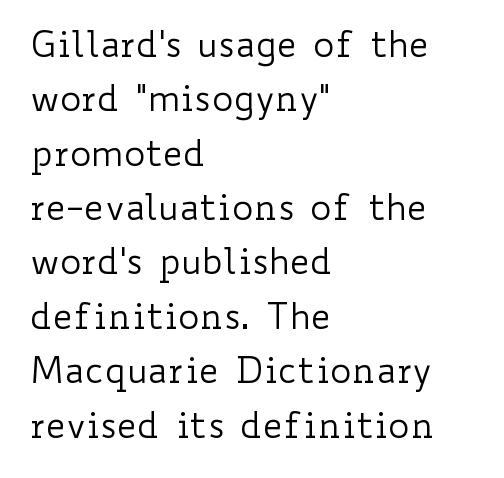
Q: Is the text bold? A: No.
Q: Is the text italic (slanted)? A: No, it is upright.
Q: Is the text underlined? A: No.
Q: How is the paragraph aligned? A: Left-aligned.
Q: Is the spacing between letters normal or unusually wide? A: Normal.
Q: Is the spacing between lines tight, normal or loose? A: Normal.
Q: Width (condensed, normal, or wide)? A: Wide.
Q: Stroke contrast? A: Low.
Q: x-height? A: Small.
Q: Monospaced? A: No.
